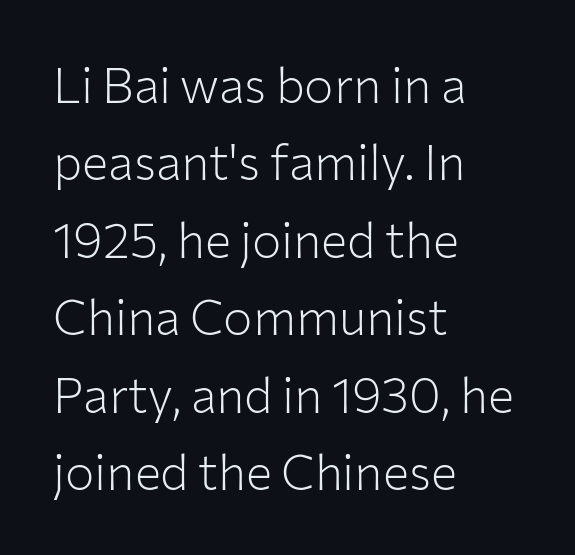
Q: Is the text bold? A: No.
Q: Is the text italic (slanted)? A: No, it is upright.
Q: Is the typeface a serif or a sans-serif typeface? A: Sans-serif.
Q: Is the text underlined? A: No.
Q: How is the paragraph aligned? A: Left-aligned.
Q: Is the spacing between letters normal or unusually wide? A: Normal.
Q: Is the spacing between lines tight, normal or loose? A: Normal.
Q: Width (condensed, normal, or wide)? A: Normal.
Q: Stroke contrast? A: Low.
Q: x-height? A: Medium.
Q: Monospaced? A: No.
